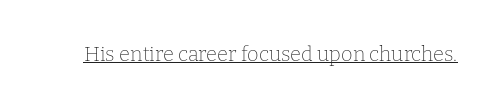
Q: Is the text bold? A: No.
Q: Is the text italic (slanted)? A: No, it is upright.
Q: Is the text underlined? A: Yes.
Q: Is the spacing between letters normal or unusually wide? A: Normal.
